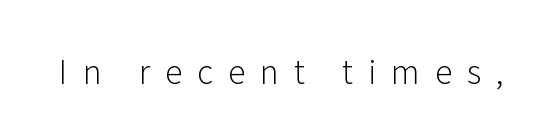
The image shows 32 px light sans-serif type, upright; set unusually wide letter spacing (+0.47 em), not underlined; low stroke contrast and a medium x-height.
